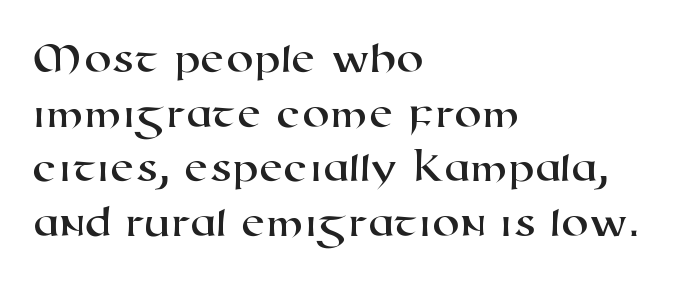
{"serif": "no", "width": "wide", "stroke_contrast": "high", "x_height": "medium", "monospaced": "no", "underline": "no", "align": "left", "line_spacing_ratio": 1.24, "letter_spacing": "normal", "letter_spacing_em": 0.0, "glyph_px": 44}
